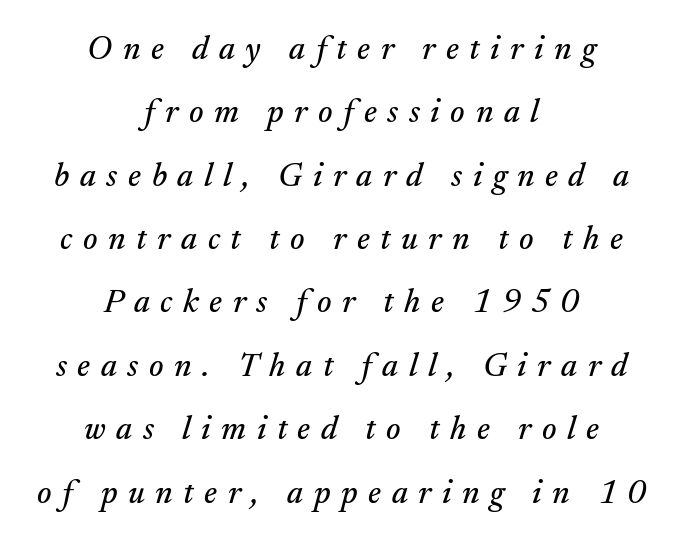
What kind of face is this? One with serifs. Leftover space on each line is divided equally before and after the words. Plain, unruled lines of type. The passage shown is typed in a proportional face where columns would drift. The block of text is sparse from top to bottom, with ample space between rows. The lettering tilts uniformly, giving the passage an italic look.
